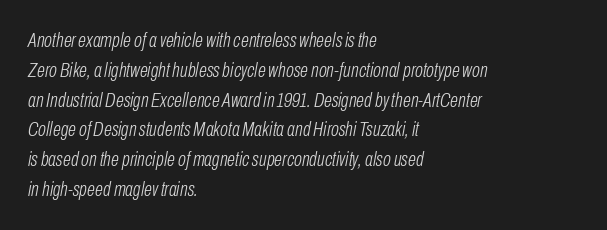
Q: Is the text bold? A: No.
Q: Is the text italic (slanted)? A: Yes, it leans right by about 10 degrees.
Q: Is the text underlined? A: No.
Q: How is the paragraph aligned? A: Left-aligned.
Q: Is the spacing between letters normal or unusually wide? A: Normal.
Q: Is the spacing between lines tight, normal or loose? A: Normal.
